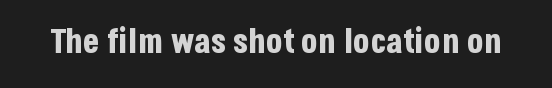
Q: Is the text bold? A: Yes.
Q: Is the text italic (slanted)? A: No, it is upright.
Q: Is the typeface a serif or a sans-serif typeface? A: Sans-serif.
Q: Is the text underlined? A: No.
Q: Is the spacing between letters normal or unusually wide? A: Normal.
Q: Width (condensed, normal, or wide)? A: Condensed.
Q: Stroke contrast? A: Low.
Q: x-height? A: Large.
Q: Monospaced? A: No.
